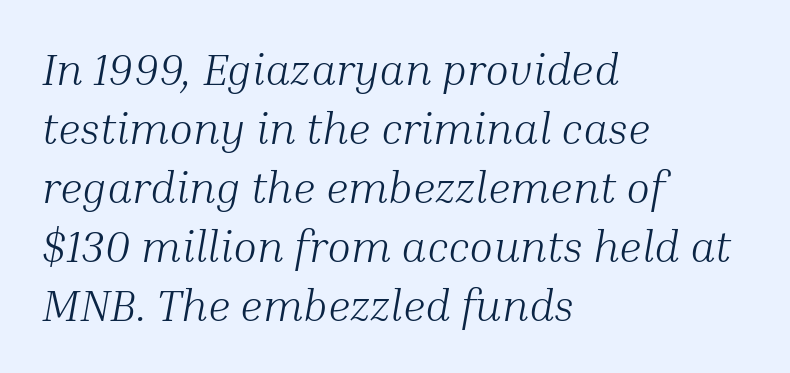
{"serif": "yes", "italic": "yes", "lean": "right", "slant_degrees": 10, "bold": "no", "weight": "light", "width": "normal", "stroke_contrast": "medium", "x_height": "medium", "monospaced": "no", "underline": "no", "align": "left", "line_spacing": "normal", "line_spacing_ratio": 1.34, "letter_spacing": "normal", "letter_spacing_em": 0.0, "glyph_px": 44}
